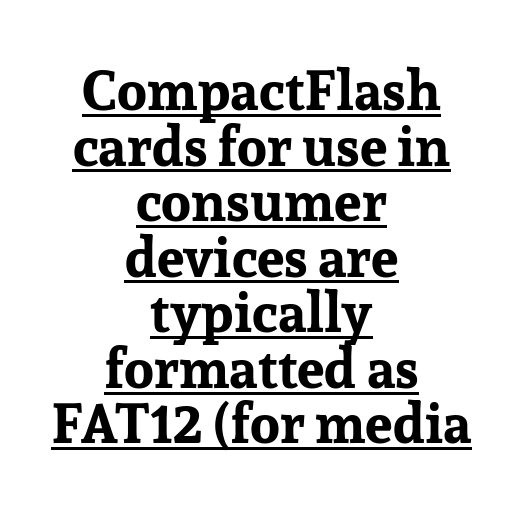
The image shows 55 px bold serif type, upright; set centered, tight line spacing (1.01x), normal letter spacing, underlined; low stroke contrast and a medium x-height.
